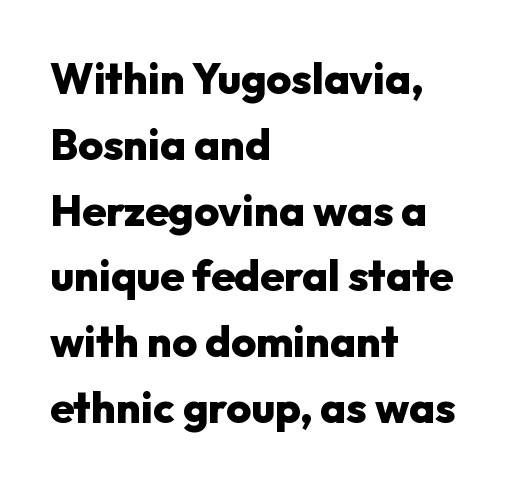
The image shows 43 px heavy sans-serif type, upright; set left-aligned, normal line spacing (1.53x), normal letter spacing, not underlined; low stroke contrast and a medium x-height.
